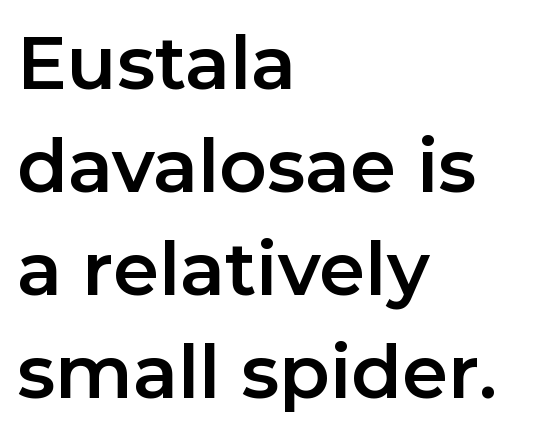
Q: Is the text italic (slanted)? A: No, it is upright.
Q: Is the typeface a serif or a sans-serif typeface? A: Sans-serif.
Q: Is the text underlined? A: No.
Q: How is the paragraph aligned? A: Left-aligned.
Q: Is the spacing between letters normal or unusually wide? A: Normal.
Q: Is the spacing between lines tight, normal or loose? A: Normal.
Q: Width (condensed, normal, or wide)? A: Normal.
Q: Stroke contrast? A: Low.
Q: x-height? A: Medium.
Q: Monospaced? A: No.
